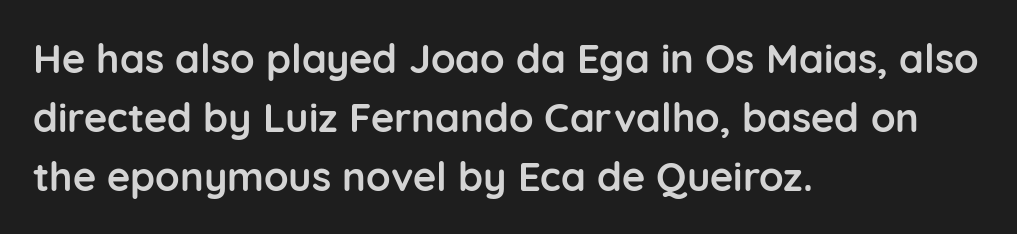
Short and long lines alike share a common starting point at left. How heavy is the stroke? Heavy — this is a bold. This rendering leaves character spacing at its baseline value. The baseline area is clear. In terms of letterform style, serifs are entirely absent.
